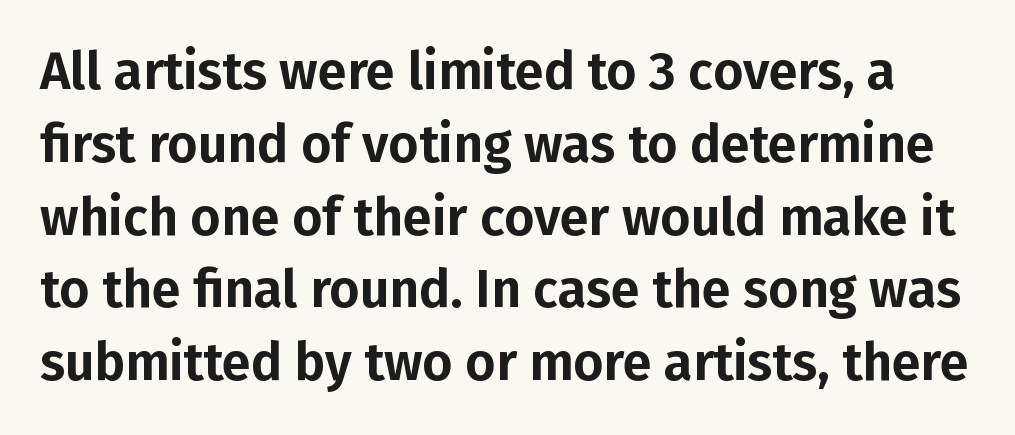
{"serif": "no", "italic": "no", "width": "normal", "stroke_contrast": "low", "x_height": "medium", "monospaced": "no", "underline": "no", "line_spacing": "normal", "line_spacing_ratio": 1.4, "letter_spacing": "normal", "letter_spacing_em": 0.0, "glyph_px": 52}
